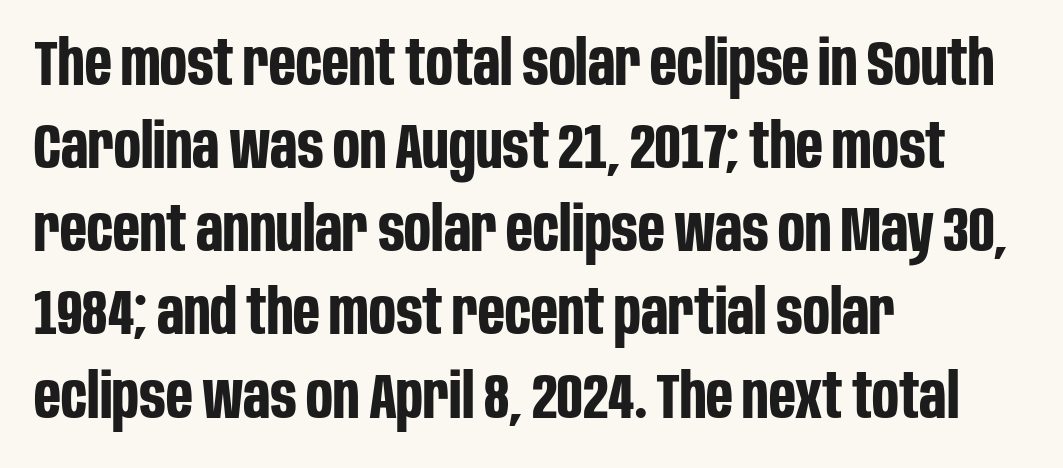
The image shows 63 px bold, condensed sans-serif type, upright; set left-aligned, normal line spacing (1.32x), normal letter spacing, not underlined; low stroke contrast and a large x-height.
